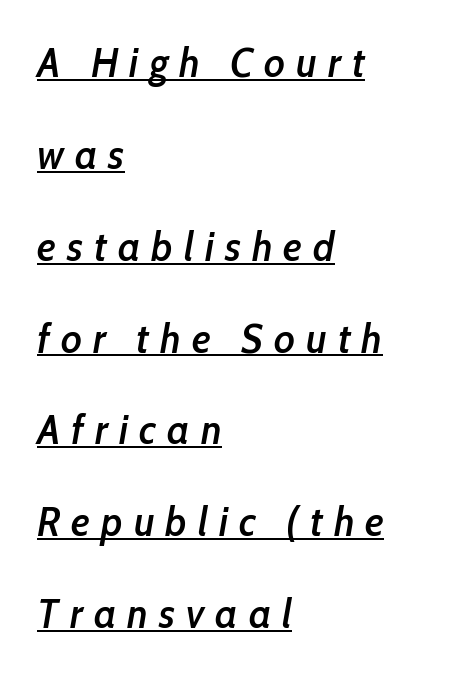
Q: Is the text bold? A: Semi-bold.
Q: Is the text italic (slanted)? A: Yes, it leans right by about 10 degrees.
Q: Is the text underlined? A: Yes.
Q: How is the paragraph aligned? A: Left-aligned.
Q: Is the spacing between letters normal or unusually wide? A: Unusually wide.
Q: Is the spacing between lines tight, normal or loose? A: Loose.
Q: Width (condensed, normal, or wide)? A: Condensed.
Q: Stroke contrast? A: Low.
Q: x-height? A: Medium.
Q: Monospaced? A: No.
